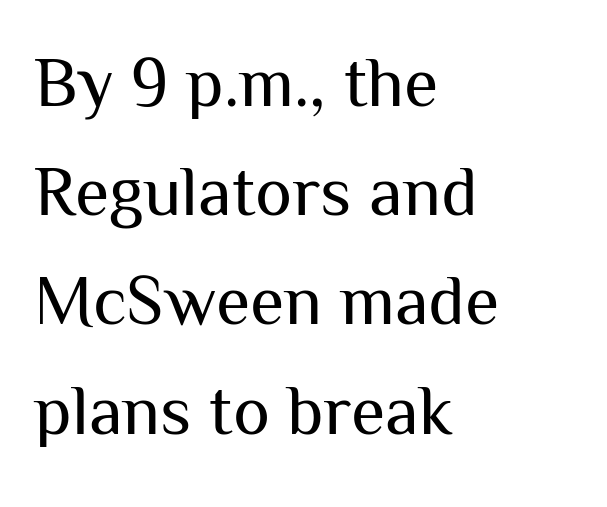
Q: Is the text bold? A: No.
Q: Is the text italic (slanted)? A: No, it is upright.
Q: Is the typeface a serif or a sans-serif typeface? A: Sans-serif.
Q: Is the text underlined? A: No.
Q: How is the paragraph aligned? A: Left-aligned.
Q: Is the spacing between letters normal or unusually wide? A: Normal.
Q: Is the spacing between lines tight, normal or loose? A: Normal.
Q: Width (condensed, normal, or wide)? A: Normal.
Q: Stroke contrast? A: Medium.
Q: x-height? A: Medium.
Q: Monospaced? A: No.
